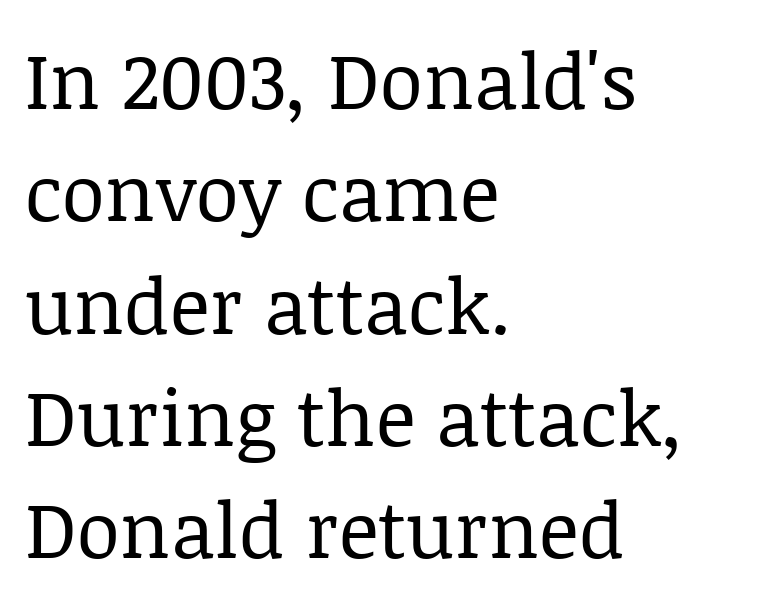
Q: Is the text bold? A: No.
Q: Is the text italic (slanted)? A: No, it is upright.
Q: Is the typeface a serif or a sans-serif typeface? A: Serif.
Q: Is the text underlined? A: No.
Q: How is the paragraph aligned? A: Left-aligned.
Q: Is the spacing between letters normal or unusually wide? A: Normal.
Q: Is the spacing between lines tight, normal or loose? A: Normal.
Q: Width (condensed, normal, or wide)? A: Normal.
Q: Stroke contrast? A: Low.
Q: x-height? A: Large.
Q: Monospaced? A: No.
